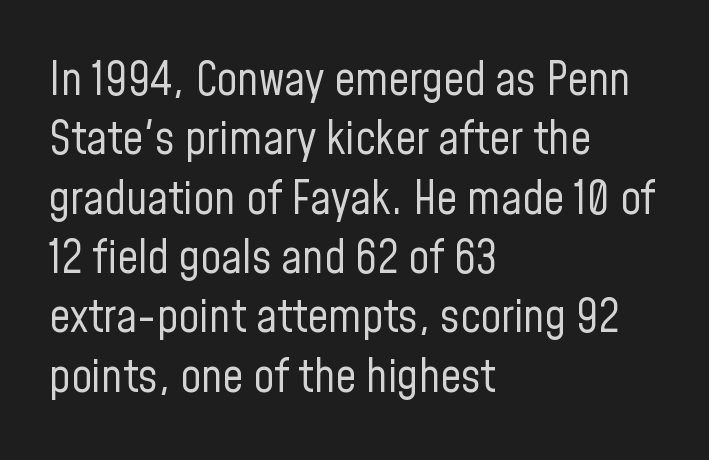
{"serif": "no", "italic": "no", "bold": "no", "weight": "regular", "width": "condensed", "stroke_contrast": "low", "x_height": "medium", "monospaced": "no", "underline": "no", "align": "left", "line_spacing": "normal", "line_spacing_ratio": 1.29, "letter_spacing": "normal", "letter_spacing_em": 0.0, "glyph_px": 46}
